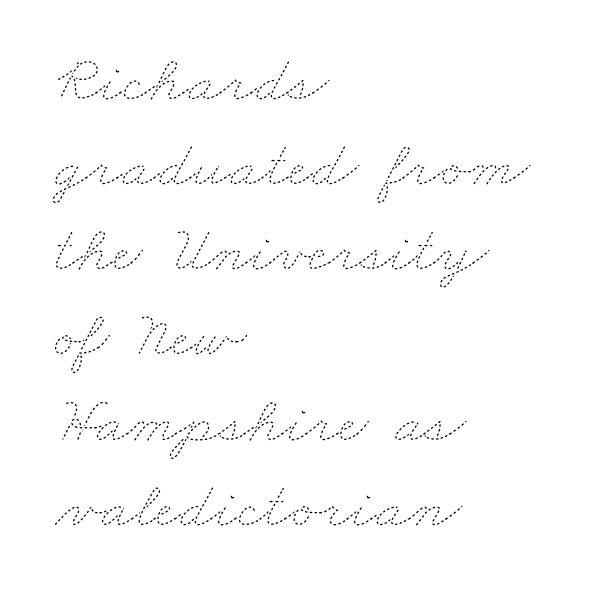
Letters rest on an invisible, unmarked baseline. The text block is weighted toward the left margin, trailing off unevenly rightward. Ink coverage per letter is moderate at most. This sample uses plain, unmodified letter spacing. If you measured baseline to baseline, you'd find a middling distance.
